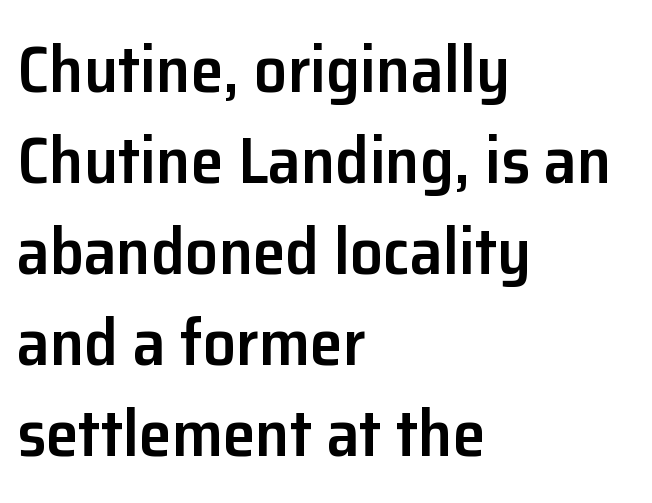
The image shows 66 px semibold sans-serif type, upright; set left-aligned, normal line spacing (1.38x), normal letter spacing, not underlined; low stroke contrast and a medium x-height.
